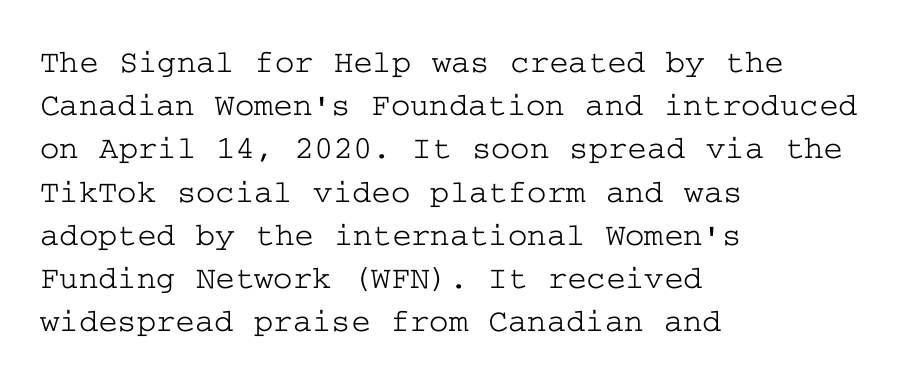
Q: Is the text italic (slanted)? A: No, it is upright.
Q: Is the typeface a serif or a sans-serif typeface? A: Serif.
Q: Is the text underlined? A: No.
Q: How is the paragraph aligned? A: Left-aligned.
Q: Is the spacing between letters normal or unusually wide? A: Normal.
Q: Is the spacing between lines tight, normal or loose? A: Normal.
Q: Width (condensed, normal, or wide)? A: Wide.
Q: Stroke contrast? A: Low.
Q: x-height? A: Medium.
